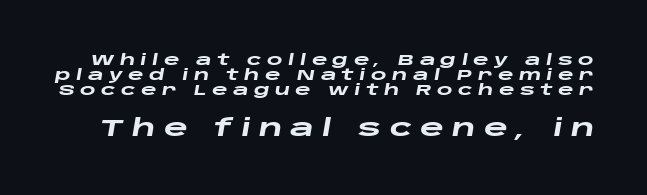
Q: Is the text bold? A: Yes.
Q: Is the text italic (slanted)? A: Yes, it leans right by about 10 degrees.
Q: Is the text underlined? A: No.
Q: Is the spacing between letters normal or unusually wide? A: Unusually wide.
Q: Is the spacing between lines tight, normal or loose? A: Tight.
Q: Which block of text is set in a larger size, the first (top) or the second (bottom)? A: The second (bottom) one.
